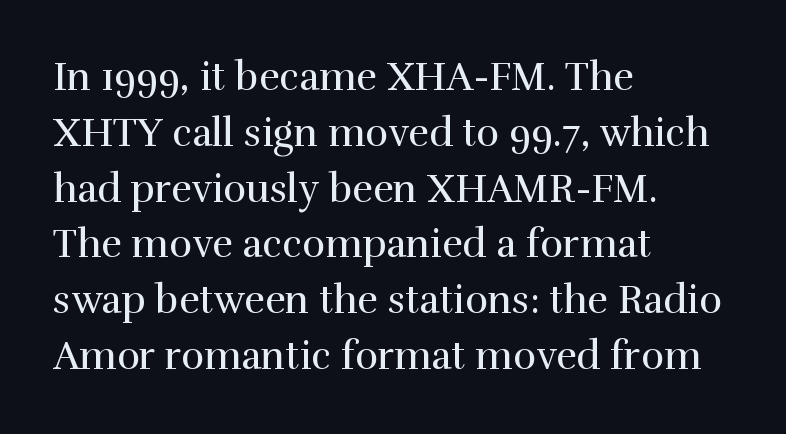
The image shows 39 px regular-weight serif type, upright; set left-aligned, normal line spacing (1.43x), normal letter spacing, not underlined; high stroke contrast and a medium x-height.
